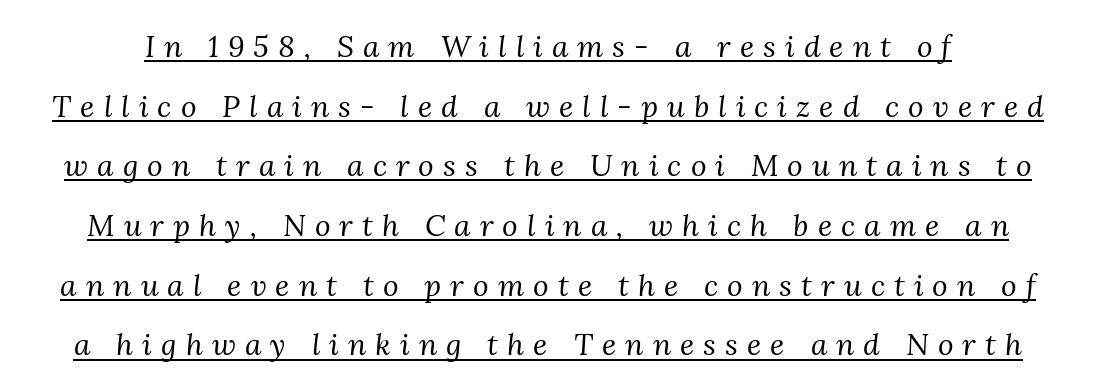
Q: Is the text bold? A: No.
Q: Is the text italic (slanted)? A: Yes, it leans right by about 3 degrees.
Q: Is the typeface a serif or a sans-serif typeface? A: Serif.
Q: Is the text underlined? A: Yes.
Q: Is the spacing between letters normal or unusually wide? A: Unusually wide.
Q: Is the spacing between lines tight, normal or loose? A: Loose.
Q: Width (condensed, normal, or wide)? A: Normal.
Q: Stroke contrast? A: Medium.
Q: x-height? A: Medium.
Q: Monospaced? A: No.
